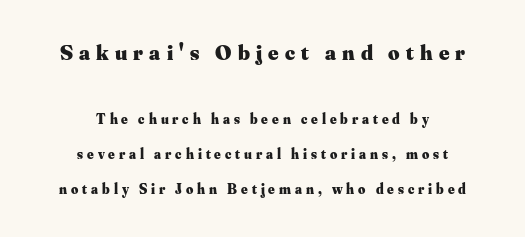
{"italic": "no", "bold": "yes", "underline": "no", "align": "center", "line_spacing": "loose", "line_spacing_ratio": 2.49, "letter_spacing": "wide", "letter_spacing_em": 0.28, "larger_block": "first", "size_ratio": 1.57, "glyph_px": 22}
